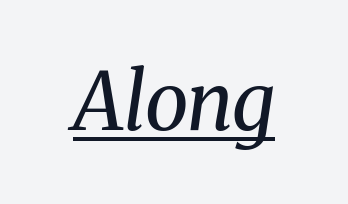
The image shows 79 px regular-weight serif type, italic (leaning right); set normal letter spacing, underlined; medium stroke contrast and a medium x-height.
